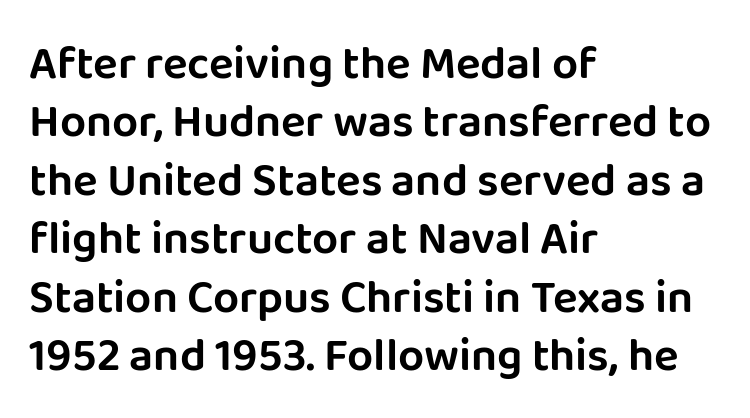
Q: Is the text italic (slanted)? A: No, it is upright.
Q: Is the typeface a serif or a sans-serif typeface? A: Sans-serif.
Q: Is the text underlined? A: No.
Q: How is the paragraph aligned? A: Left-aligned.
Q: Is the spacing between letters normal or unusually wide? A: Normal.
Q: Is the spacing between lines tight, normal or loose? A: Normal.
Q: Width (condensed, normal, or wide)? A: Normal.
Q: Stroke contrast? A: Low.
Q: x-height? A: Large.
Q: Monospaced? A: No.
